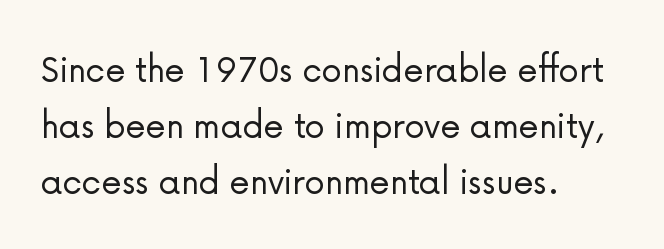
The passage shown is typed in a proportional face where columns would drift. Vertical strokes here are truly vertical. Nothing sits at the stroke ends, so this counts as sans-serif. Baseline-to-baseline distance is the conventional proportion of letter height. Any mark beneath the type? The region is blank. No heavy texture on the line: the type isn't bold.
